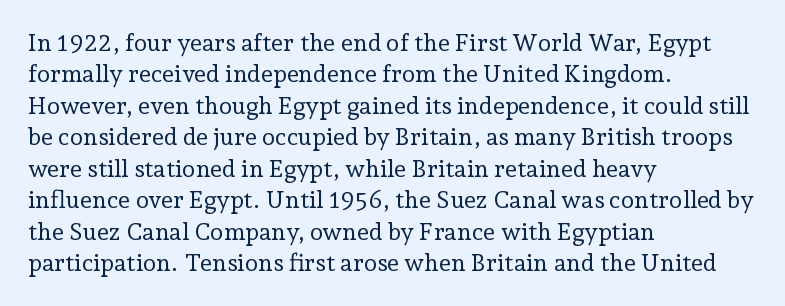
The image shows 24 px text type, upright; set left-aligned, normal line spacing (1.31x), normal letter spacing, not underlined.
